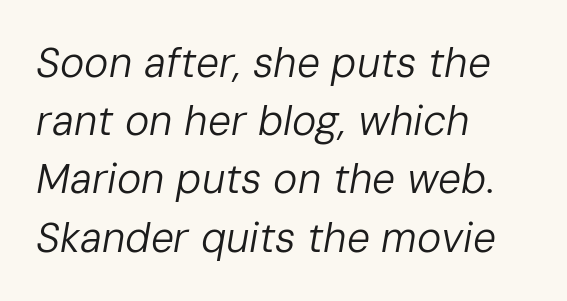
Q: Is the text bold? A: No.
Q: Is the text italic (slanted)? A: Yes, it leans right by about 10 degrees.
Q: Is the text underlined? A: No.
Q: How is the paragraph aligned? A: Left-aligned.
Q: Is the spacing between letters normal or unusually wide? A: Normal.
Q: Is the spacing between lines tight, normal or loose? A: Normal.
Q: Width (condensed, normal, or wide)? A: Normal.
Q: Stroke contrast? A: Low.
Q: x-height? A: Medium.
Q: Monospaced? A: No.
